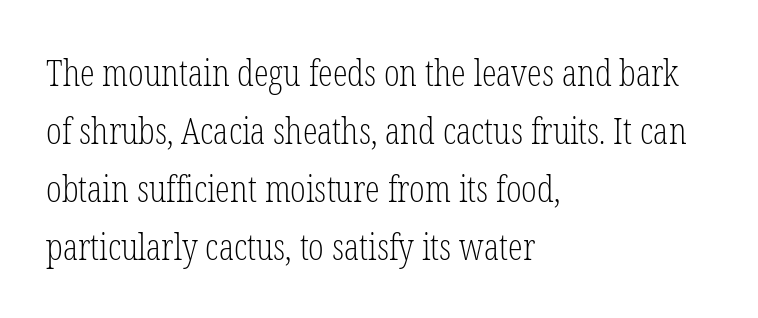
{"serif": "yes", "italic": "no", "bold": "no", "weight": "light", "width": "condensed", "stroke_contrast": "low", "x_height": "medium", "monospaced": "no", "underline": "no", "align": "left", "line_spacing": "normal", "line_spacing_ratio": 1.57, "letter_spacing": "normal", "letter_spacing_em": 0.0, "glyph_px": 37}
